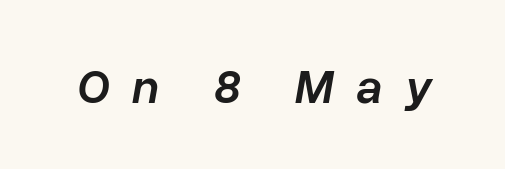
{"italic": "yes", "lean": "right", "slant_degrees": 10, "bold": "semi", "weight": "semibold", "width": "normal", "stroke_contrast": "low", "x_height": "medium", "monospaced": "no", "underline": "no", "letter_spacing": "wide", "letter_spacing_em": 0.47, "glyph_px": 48}
